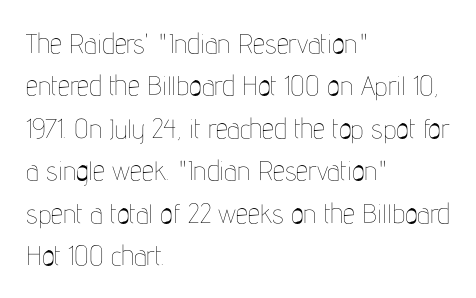
{"italic": "no", "bold": "no", "underline": "no", "align": "left", "line_spacing": "normal", "line_spacing_ratio": 1.57, "letter_spacing": "normal", "letter_spacing_em": 0.0, "glyph_px": 27}
